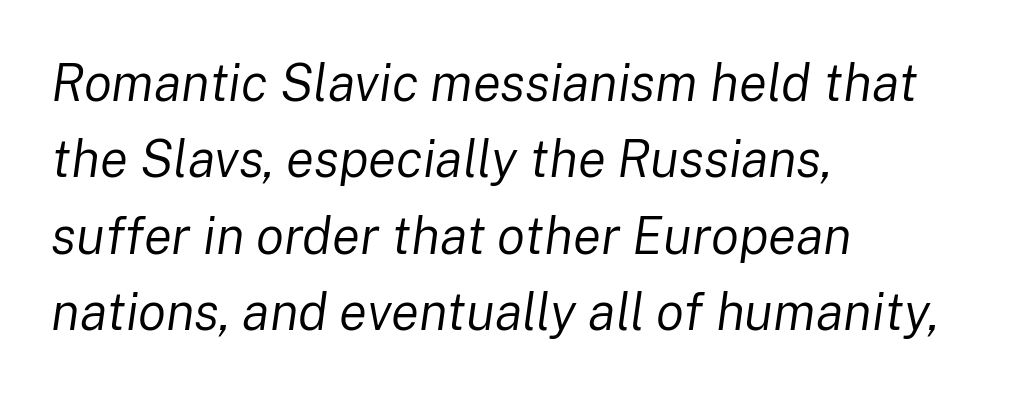
Varying glyph widths throughout — classic text-font behaviour. This sample uses an oblique cut, with every glyph tilted off the vertical. The space directly below the letters is spotless. This rendering uses left alignment, leaving the right contour irregular.
